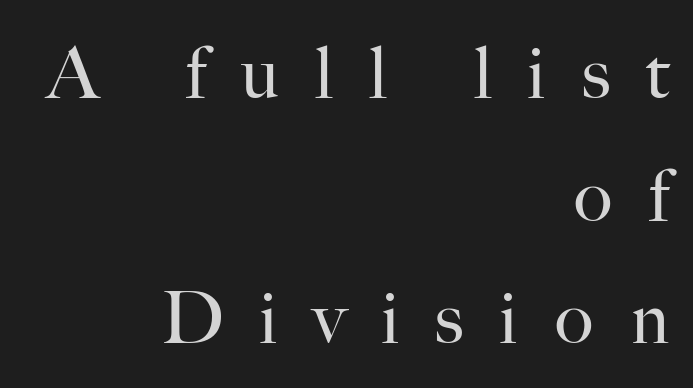
The image shows 73 px regular-weight serif type, upright; set right-aligned, normal line spacing (1.68x), unusually wide letter spacing (+0.49 em), not underlined; high stroke contrast and a small x-height.
